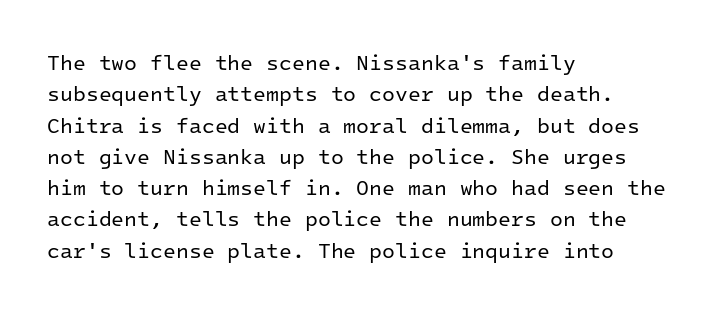
The image shows 21 px text type, upright; set left-aligned, normal line spacing (1.49x), normal letter spacing, not underlined.
